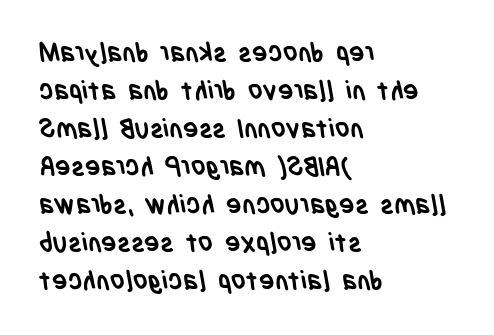
Notice how descenders clear the ascenders below comfortably — that's standard leading. Bold? Absolutely — the strokes are thick and heavy. The paragraph shown leans on its left margin. The words here are not underlined.
